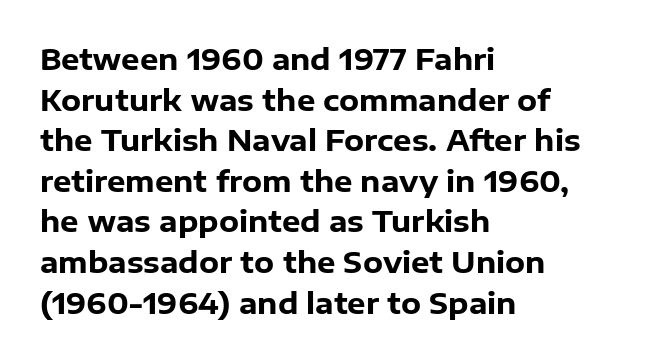
The image shows 29 px heavy sans-serif type, upright; set left-aligned, normal line spacing (1.4x), normal letter spacing, not underlined; low stroke contrast and a medium x-height.
